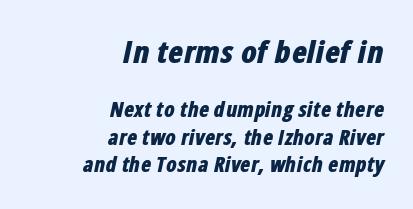
The rag falls on the left side of this text block. Is the type bold? Yes — the strokes are clearly thick and heavy. The rendering uses a moderate line-height, typical for paragraphs. Letter spacing: default. Is the lower block the larger one? No — the upper block carries the bigger type. Spacing verdict: proportional, widths tailored to each character.
